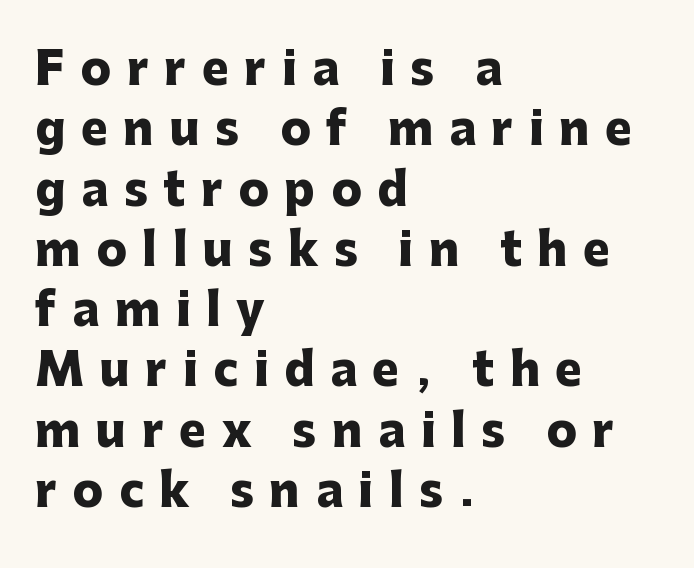
The image shows 45 px heavy sans-serif type, upright; set left-aligned, normal line spacing (1.34x), unusually wide letter spacing (+0.35 em), not underlined; low stroke contrast and a medium x-height.
